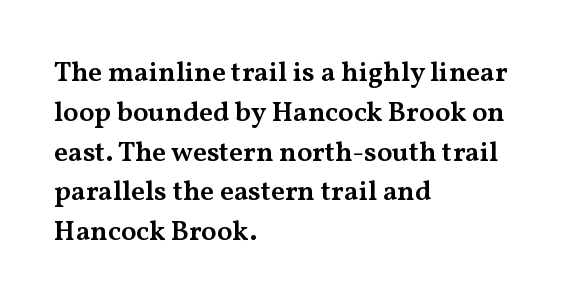
The image shows 28 px semibold, wide serif type, upright; set left-aligned, normal line spacing (1.42x), normal letter spacing, not underlined; medium stroke contrast and a medium x-height.
